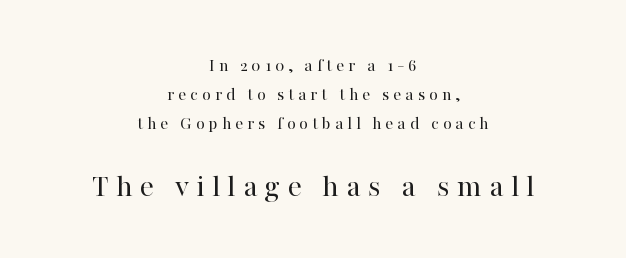
Vertical strokes here are truly vertical. These lines are composed in type with serifs. Summary of vertical rhythm: regular, with standard interline spacing. The foot of each line stays bare and open. The strokes carry an ordinary text weight at most.
